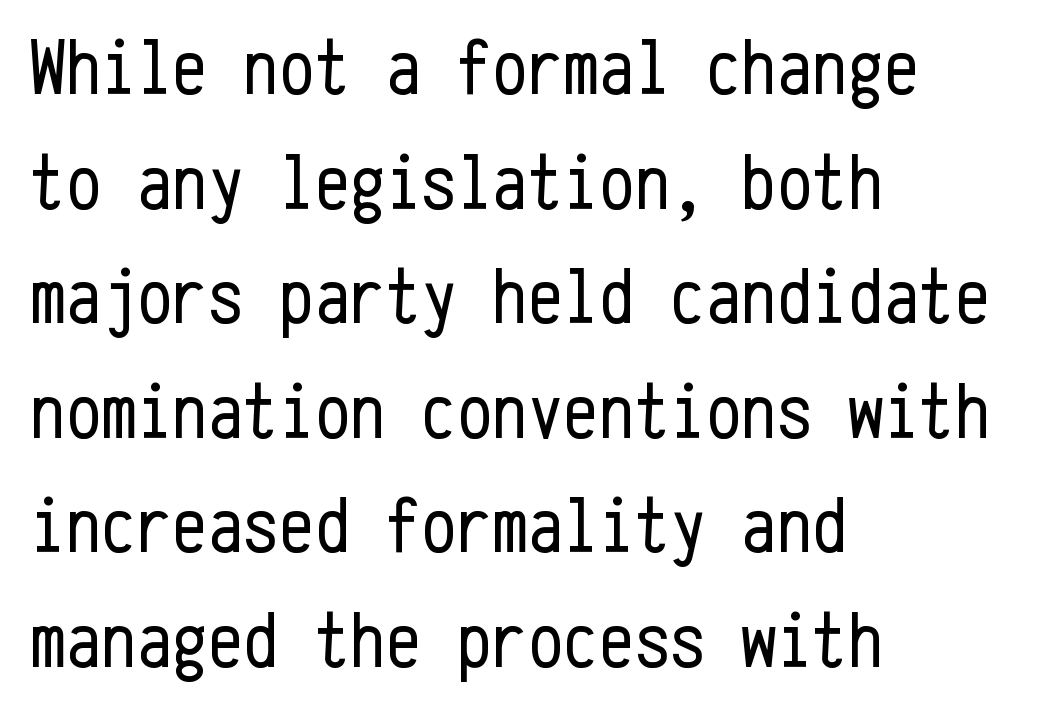
The rendering shows plain stroke endings on the letterforms — a sans-serif design. Leftover space on each line is placed entirely after the last word. Decoration check: the copy has no underline. Short note: letters normally spaced. Here the designer chose a console-style face with uniform glyph widths. The lettering holds an erect, upright posture throughout.
